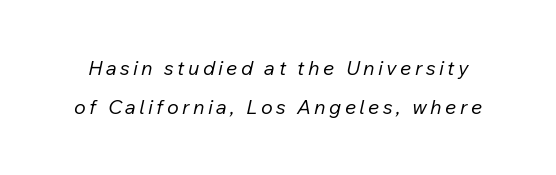
Q: Is the text bold? A: No.
Q: Is the text italic (slanted)? A: Yes, it leans right by about 12 degrees.
Q: Is the text underlined? A: No.
Q: Is the spacing between lines tight, normal or loose? A: Loose.
